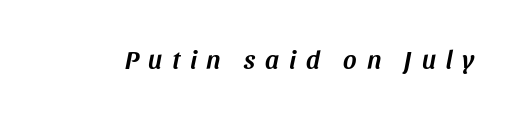
Q: Is the text italic (slanted)? A: Yes, it leans right by about 11 degrees.
Q: Is the text underlined? A: No.
Q: Is the spacing between letters normal or unusually wide? A: Unusually wide.
